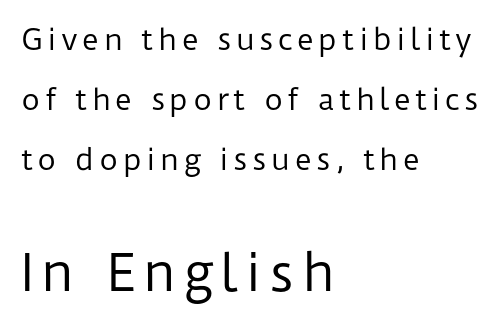
Q: Is the text bold? A: No.
Q: Is the text italic (slanted)? A: No, it is upright.
Q: Is the typeface a serif or a sans-serif typeface? A: Sans-serif.
Q: Is the text underlined? A: No.
Q: How is the paragraph aligned? A: Left-aligned.
Q: Is the spacing between lines tight, normal or loose? A: Loose.
Q: Which block of text is set in a larger size, the first (top) or the second (bottom)? A: The second (bottom) one.
Q: Width (condensed, normal, or wide)? A: Normal.
Q: Stroke contrast? A: Low.
Q: x-height? A: Medium.
Q: Monospaced? A: No.
